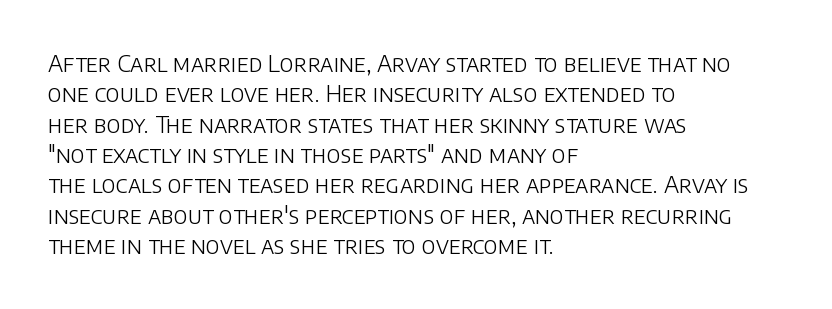
The image shows 23 px text type, upright; set left-aligned, normal line spacing (1.32x), normal letter spacing, not underlined.
